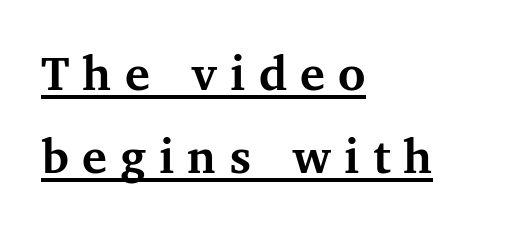
Does extra space separate the letters? Yes, quite a lot of it. Note: serifs present on the glyphs. You could not count columns in this text — the font is proportionally spaced. Vertically, the passage feels balanced, rows spaced as you'd expect. Italic? Not at all — the glyphs are vertical. The typesetting leans heavy: a genuine bold.
